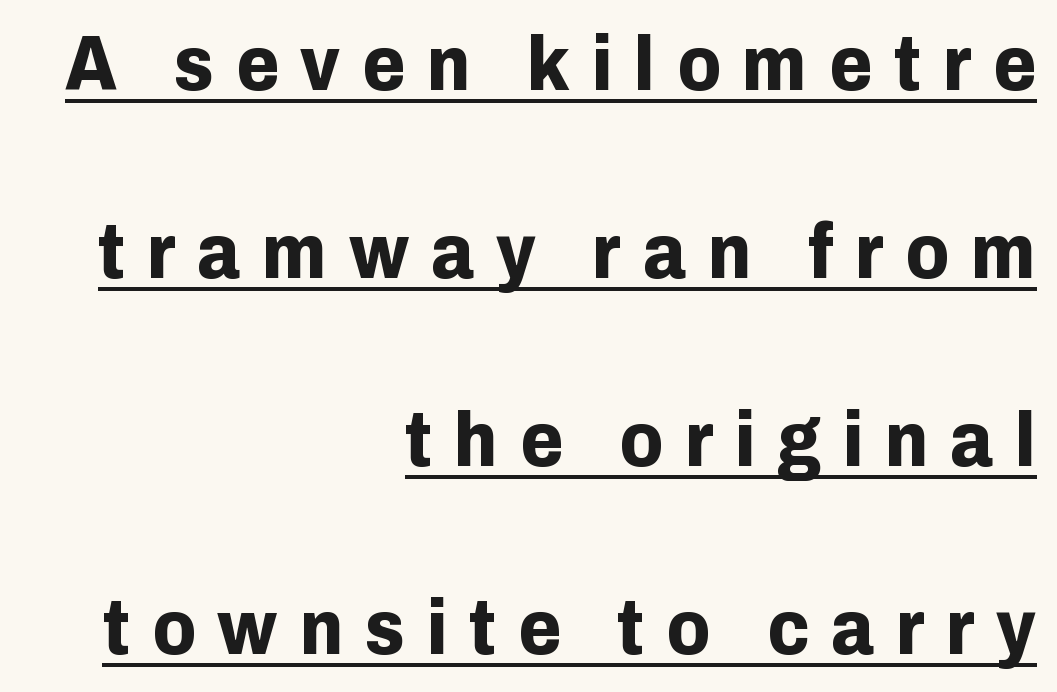
{"serif": "no", "italic": "no", "bold": "yes", "weight": "bold", "width": "normal", "stroke_contrast": "low", "x_height": "medium", "monospaced": "no", "underline": "yes", "align": "right", "line_spacing": "loose", "line_spacing_ratio": 2.41, "letter_spacing": "wide", "letter_spacing_em": 0.28, "glyph_px": 78}
